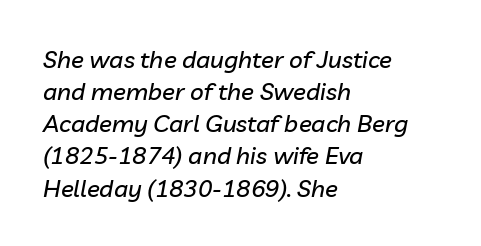
The image shows 24 px text type, italic (leaning right); set left-aligned, normal line spacing (1.34x), normal letter spacing, not underlined.
